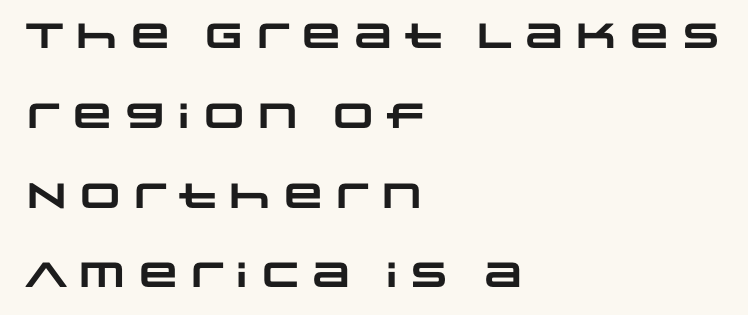
The image shows 35 px heavy, wide sans-serif type; set left-aligned, loose line spacing (2.28x), normal letter spacing, not underlined; low stroke contrast and a large x-height.
